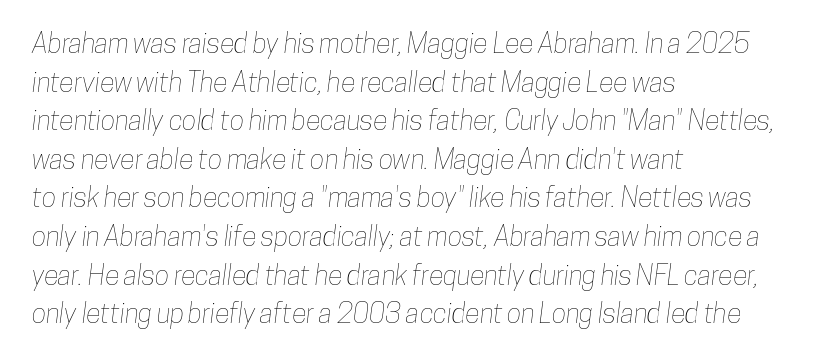
Check the space under the baseline: it is left empty. Alignment: flush left. Default kerning and tracking; the words read as compact shapes. One glance says typical: line gaps are just what's usual.
